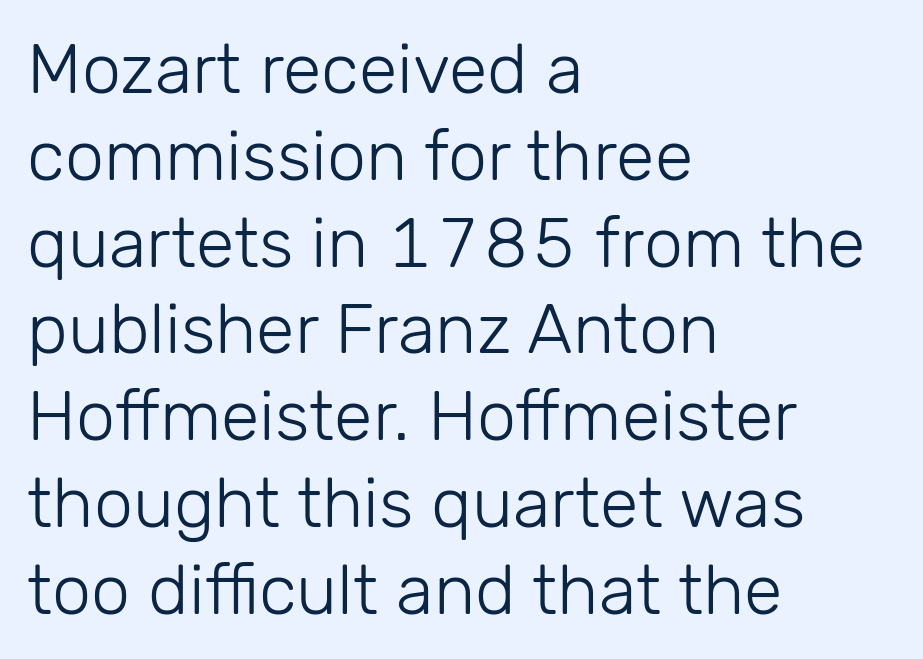
{"serif": "no", "italic": "no", "bold": "no", "weight": "light", "width": "normal", "stroke_contrast": "low", "x_height": "medium", "monospaced": "no", "underline": "no", "align": "left", "line_spacing_ratio": 1.24, "letter_spacing": "normal", "letter_spacing_em": 0.0, "glyph_px": 70}
